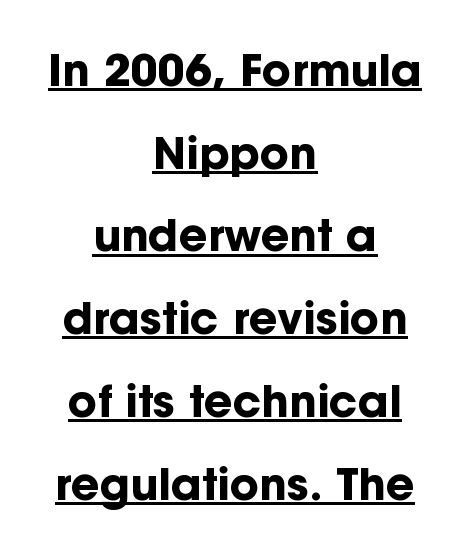
The image shows 44 px bold sans-serif type, upright; set centered, line spacing 1.88x, normal letter spacing, underlined; low stroke contrast and a medium x-height.
